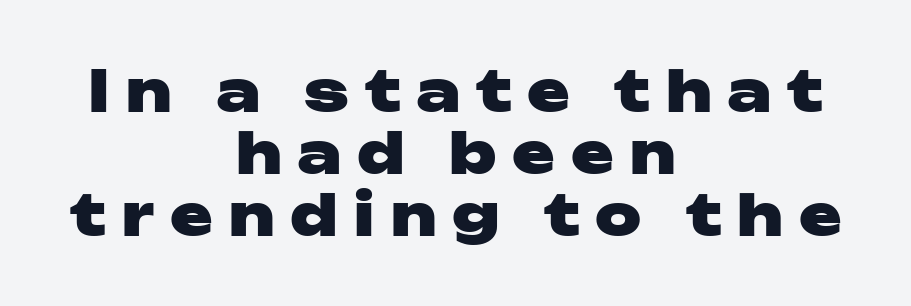
Compared with an ordinary text face, these strokes are far heavier — a full bold. Underlining? Definitely not there. The passage shown stacks its lines with hardly any gap. In terms of letterform style, serifs are entirely absent.
